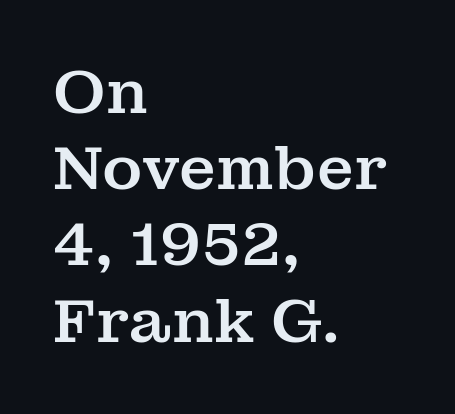
{"serif": "yes", "italic": "no", "width": "normal", "stroke_contrast": "medium", "x_height": "medium", "monospaced": "no", "underline": "no", "align": "left", "line_spacing": "normal", "line_spacing_ratio": 1.25, "letter_spacing": "normal", "letter_spacing_em": 0.0, "glyph_px": 61}
